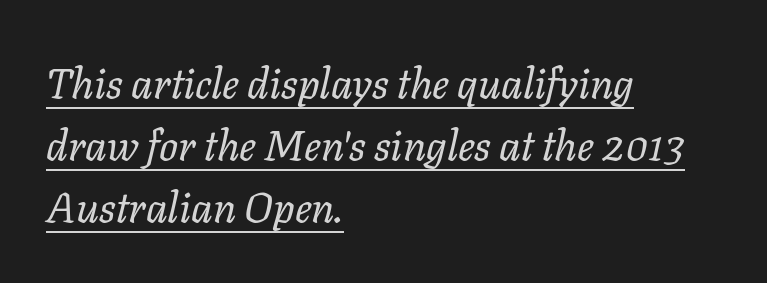
{"italic": "yes", "lean": "right", "slant_degrees": 11, "bold": "no", "weight": "regular", "width": "normal", "stroke_contrast": "low", "x_height": "medium", "monospaced": "no", "underline": "yes", "align": "left", "line_spacing": "normal", "line_spacing_ratio": 1.48, "letter_spacing": "normal", "letter_spacing_em": 0.0, "glyph_px": 42}
